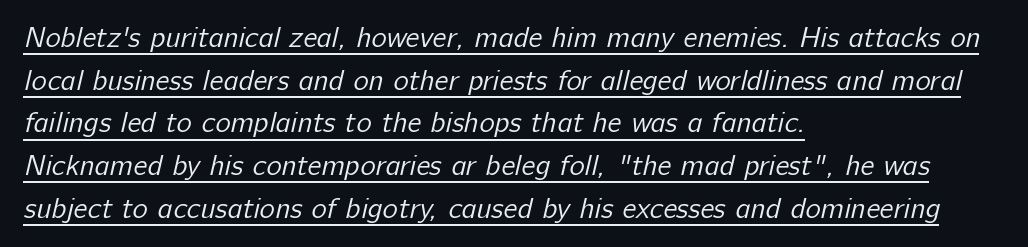
Quick note: underline on. Spacing verdict: proportional, widths tailored to each character. Notice how the passage keeps a crisp vertical edge on the left only. Nobody touched the tracking dial on this one.
